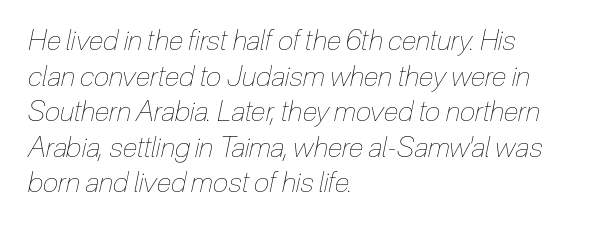
The image shows 28 px thin, condensed type, italic (leaning right); set left-aligned, normal line spacing (1.27x), normal letter spacing, not underlined; low stroke contrast and a medium x-height.
